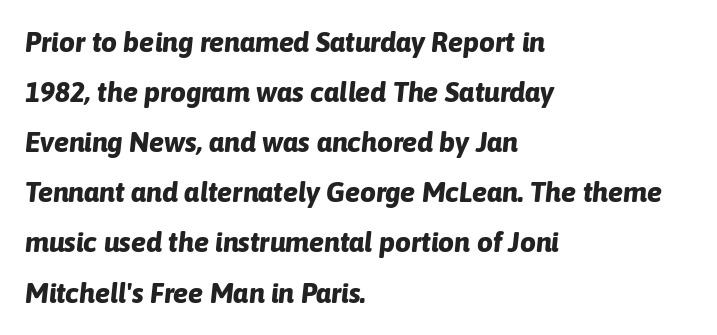
The image shows 28 px bold type, italic (leaning right); set left-aligned, line spacing 1.79x, normal letter spacing, not underlined; low stroke contrast and a medium x-height.
